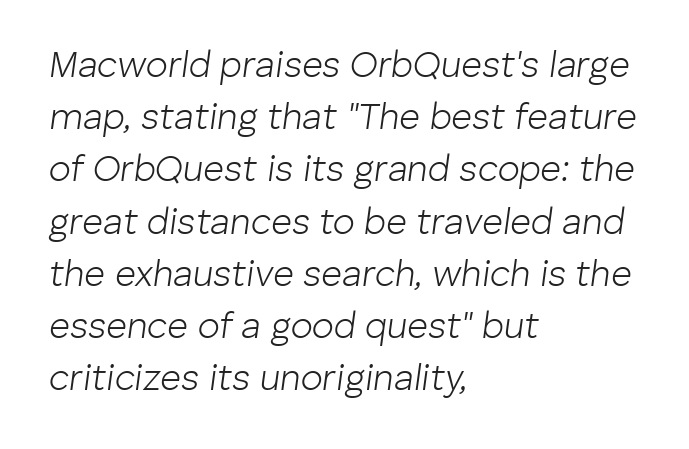
The image shows 36 px light type, italic (leaning right); set left-aligned, normal line spacing (1.45x), normal letter spacing, not underlined; low stroke contrast and a medium x-height.
